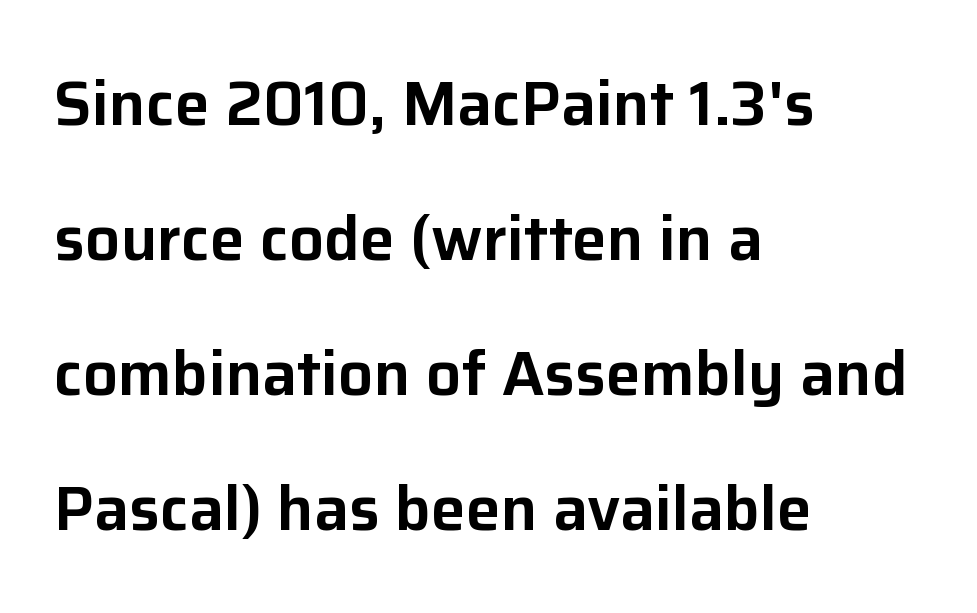
The image shows 62 px sans-serif type, upright; set left-aligned, loose line spacing (2.18x), normal letter spacing, not underlined; low stroke contrast and a medium x-height.
